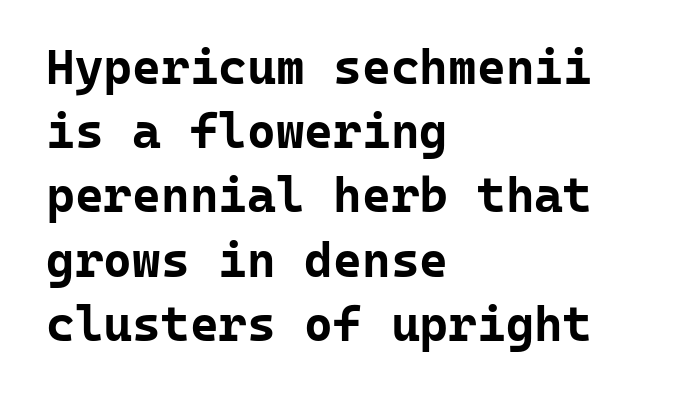
In CSS terms this would be text-align: left. You'd pick this weight for a headline — it's a proper bold. Posture: straight, roman, zero tilt. If you measured baseline to baseline, you'd find a middling distance. These lines are rendered in a fixed-pitch font. The face used here is rendered with its standard letterfit.
